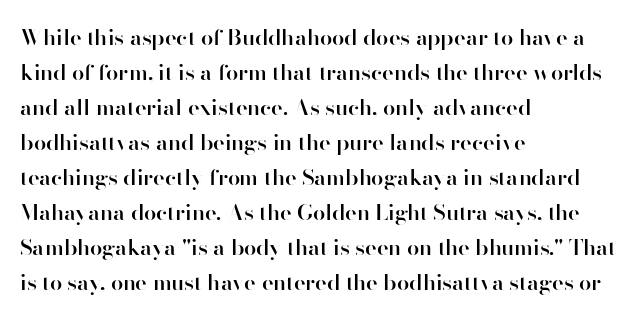
{"italic": "no", "bold": "semi", "underline": "no", "align": "left", "line_spacing": "normal", "line_spacing_ratio": 1.59, "letter_spacing": "normal", "letter_spacing_em": 0.0, "glyph_px": 22}
